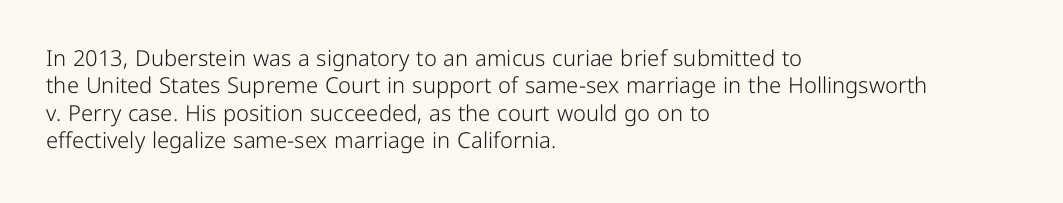
The image shows 22 px text type, upright; set left-aligned, line spacing 1.24x, normal letter spacing, not underlined.
